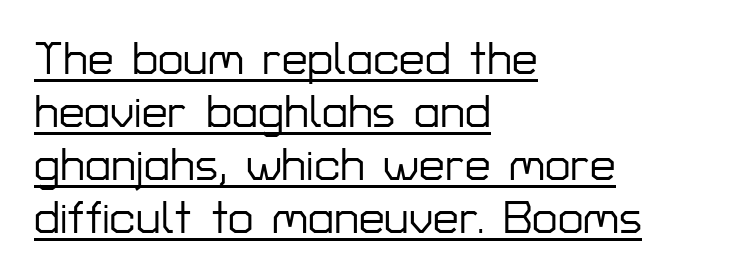
A rule runs beneath these lines of type. Each line starts at the same left margin while the right side varies. The typeface chosen for these lines omits serifs. Each letter keeps its own natural width here, so spacing adapts to shape.
